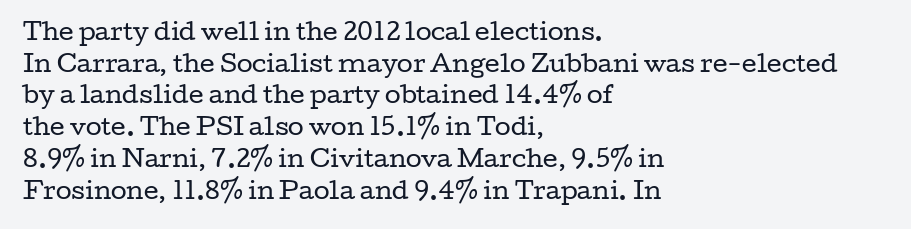
The image shows 23 px text type, upright; set left-aligned, normal line spacing (1.38x), normal letter spacing, not underlined.
